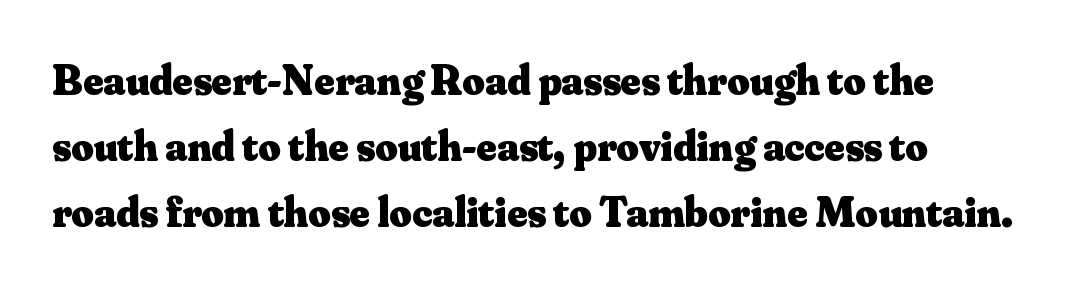
The image shows 43 px heavy serif type, upright; set normal line spacing (1.54x), normal letter spacing, not underlined; medium stroke contrast and a small x-height.
